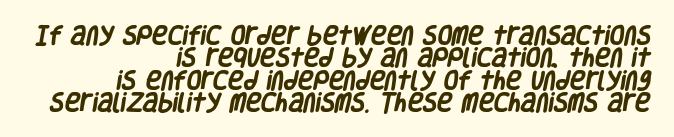
Q: Is the text bold? A: Yes.
Q: Is the text underlined? A: No.
Q: How is the paragraph aligned? A: Right-aligned.
Q: Is the spacing between letters normal or unusually wide? A: Normal.
Q: Is the spacing between lines tight, normal or loose? A: Tight.
